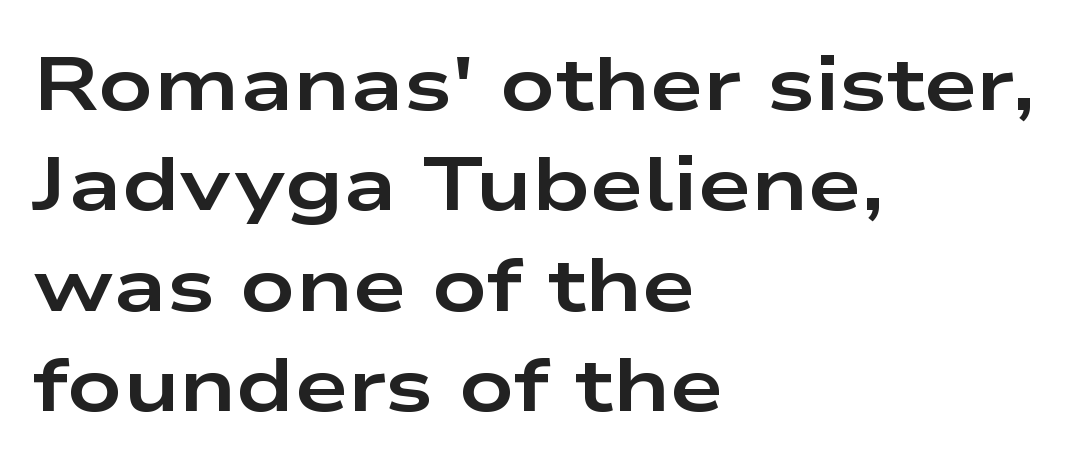
Q: Is the text bold? A: Yes.
Q: Is the text italic (slanted)? A: No, it is upright.
Q: Is the typeface a serif or a sans-serif typeface? A: Sans-serif.
Q: Is the text underlined? A: No.
Q: How is the paragraph aligned? A: Left-aligned.
Q: Is the spacing between letters normal or unusually wide? A: Normal.
Q: Is the spacing between lines tight, normal or loose? A: Normal.
Q: Width (condensed, normal, or wide)? A: Wide.
Q: Stroke contrast? A: Low.
Q: x-height? A: Medium.
Q: Monospaced? A: No.
